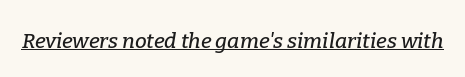
Decoration check: the copy is underlined. The type is set solid horizontally, with unmodified tracking. Italic: yes, the glyphs are oblique.
